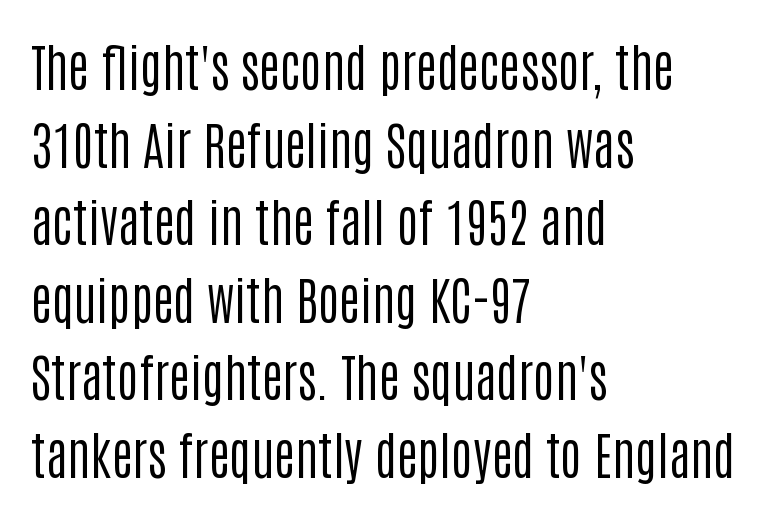
{"serif": "no", "italic": "no", "bold": "no", "weight": "regular", "width": "condensed", "stroke_contrast": "low", "x_height": "large", "monospaced": "no", "underline": "no", "align": "left", "line_spacing": "normal", "line_spacing_ratio": 1.52, "letter_spacing": "normal", "letter_spacing_em": 0.0, "glyph_px": 51}
